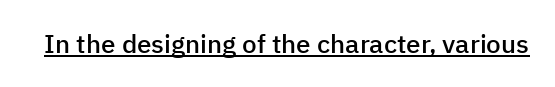
The image shows 26 px text type, upright; set normal letter spacing, underlined.
